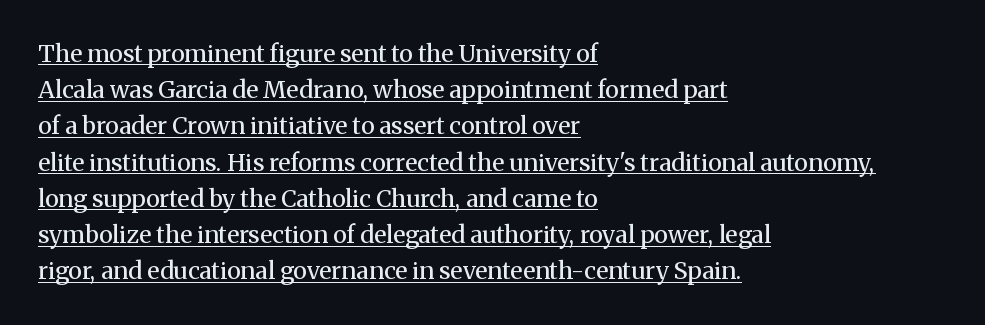
The image shows 24 px text type, upright; set left-aligned, normal line spacing (1.51x), normal letter spacing, underlined.
